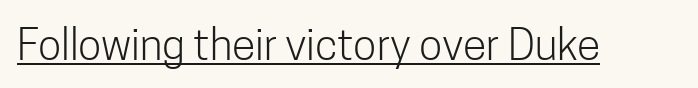
The image shows 43 px light, condensed sans-serif type, upright; set normal letter spacing, underlined; low stroke contrast and a medium x-height.
